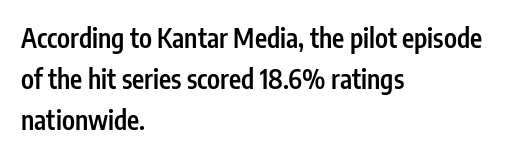
Q: Is the text bold? A: Semi-bold.
Q: Is the text italic (slanted)? A: No, it is upright.
Q: Is the text underlined? A: No.
Q: How is the paragraph aligned? A: Left-aligned.
Q: Is the spacing between letters normal or unusually wide? A: Normal.
Q: Is the spacing between lines tight, normal or loose? A: Normal.
